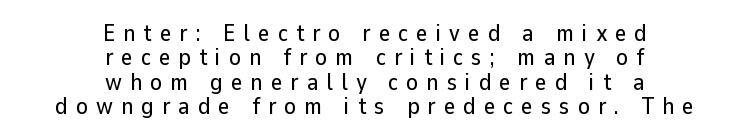
The rendering uses a small line-height, squeezing the rows. The paragraph shown floats in the horizontal middle. The passage shown has open, widely tracked lettering throughout. Tall strokes in this sample are plumb rather than angled.
